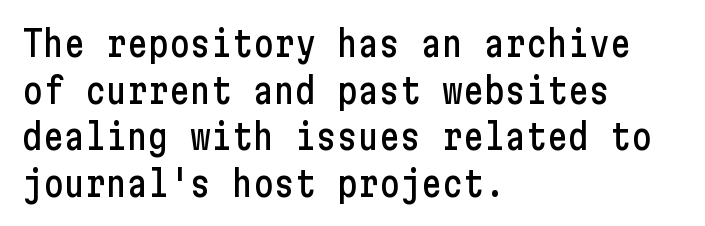
Font category for this specimen: sans-serif. The baseline area is clear. One-word summary of the alignment: left. Every stem runs plumb, perpendicular to the baseline.
